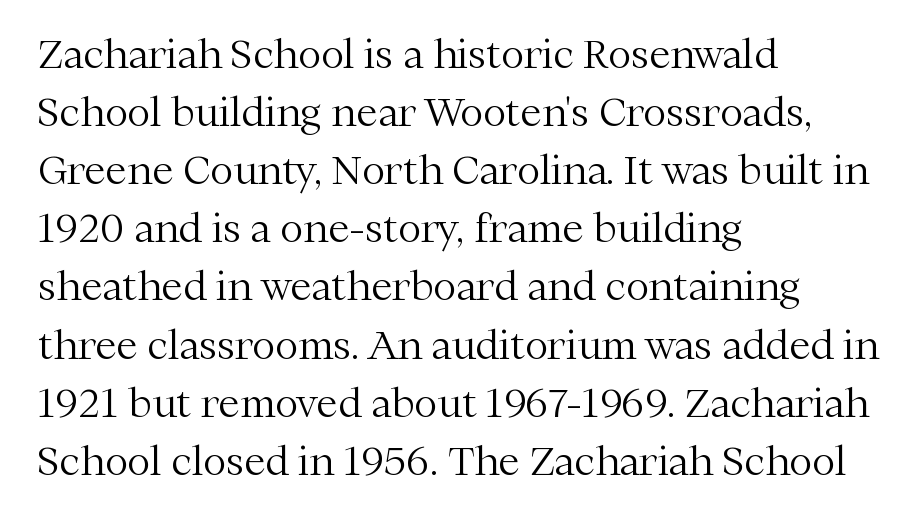
{"serif": "yes", "italic": "no", "bold": "no", "weight": "light", "width": "normal", "stroke_contrast": "medium", "x_height": "medium", "monospaced": "no", "underline": "no", "align": "left", "line_spacing": "normal", "line_spacing_ratio": 1.49, "letter_spacing": "normal", "letter_spacing_em": 0.0, "glyph_px": 39}
